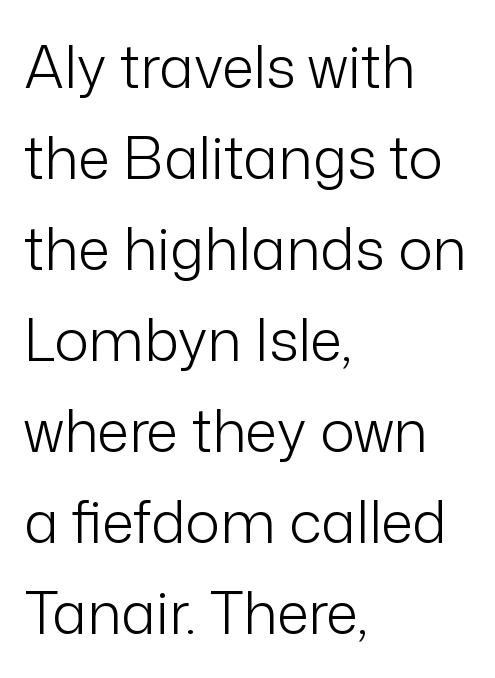
{"serif": "no", "italic": "no", "bold": "no", "weight": "light", "width": "normal", "stroke_contrast": "low", "x_height": "medium", "monospaced": "no", "underline": "no", "align": "left", "line_spacing": "normal", "line_spacing_ratio": 1.57, "letter_spacing": "normal", "letter_spacing_em": 0.0, "glyph_px": 58}
